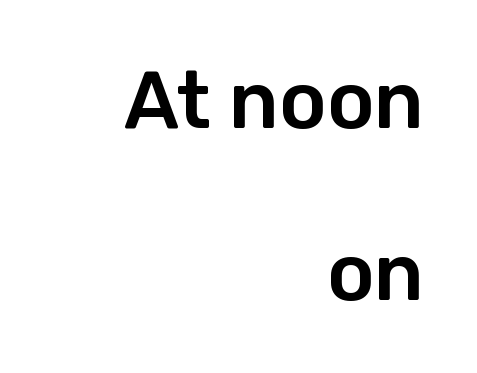
{"serif": "no", "italic": "no", "width": "normal", "stroke_contrast": "low", "x_height": "medium", "monospaced": "no", "underline": "no", "align": "right", "line_spacing": "loose", "line_spacing_ratio": 2.15, "letter_spacing": "normal", "letter_spacing_em": 0.0, "glyph_px": 80}
